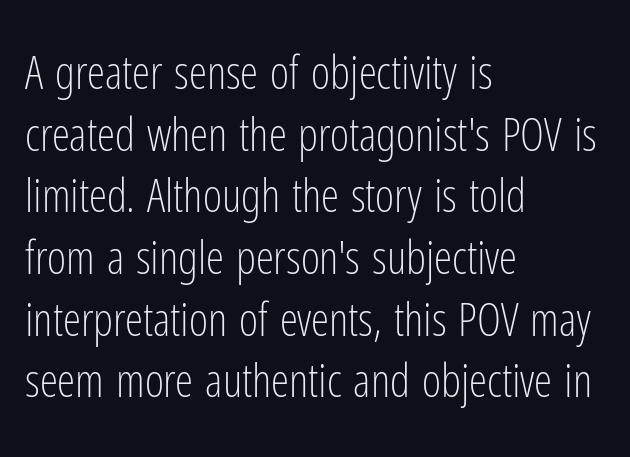
Here the glyphs are tracked normally, forming tight word shapes. The passage shown is typeset with a sans-serif family. The specimen omits any rule beneath the text block's lines. Ink coverage per letter is moderate at most. Interline gaps are of average width in this sample.
